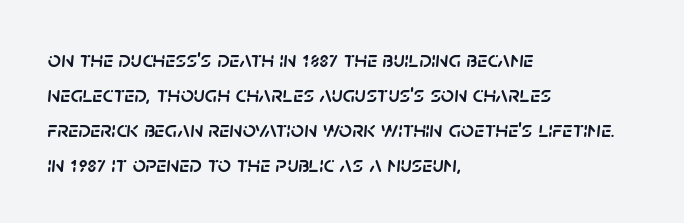
{"italic": "yes", "lean": "right", "slant_degrees": 5, "underline": "no", "align": "left", "line_spacing": "normal", "line_spacing_ratio": 1.52, "letter_spacing": "normal", "letter_spacing_em": 0.0, "glyph_px": 23}
